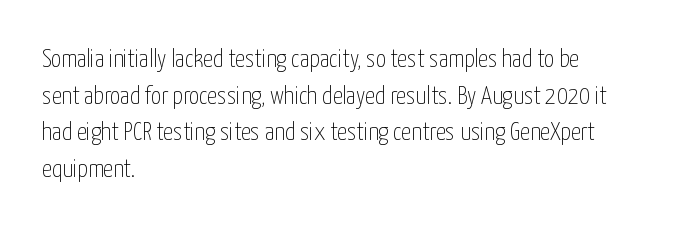
Q: Is the text bold? A: No.
Q: Is the text italic (slanted)? A: No, it is upright.
Q: Is the text underlined? A: No.
Q: How is the paragraph aligned? A: Left-aligned.
Q: Is the spacing between letters normal or unusually wide? A: Normal.
Q: Is the spacing between lines tight, normal or loose? A: Normal.
